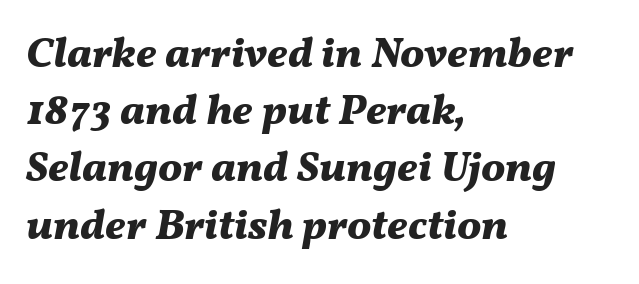
The image shows 43 px bold type, italic (leaning right); set left-aligned, normal line spacing (1.33x), normal letter spacing, not underlined; medium stroke contrast and a medium x-height.
